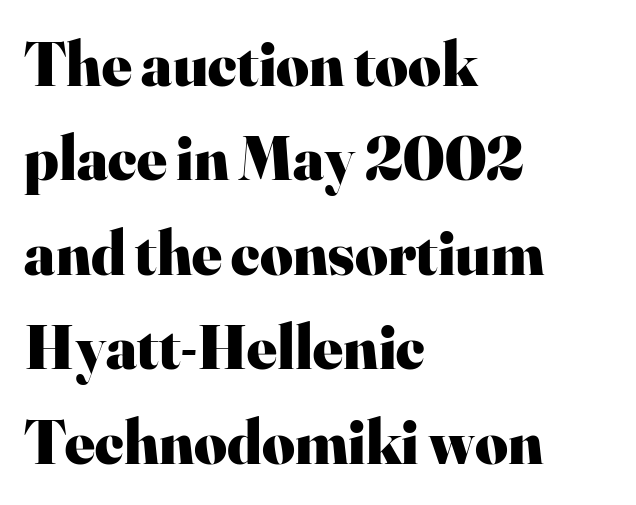
As a designer I'd log this as weight 700, bold. The passage shown is not underscored anywhere. The axis of the letterforms is exactly vertical. Each new line begins a customary step beneath the previous one. The typeface chosen for these lines features serifs. A student would call this left alignment; a typographer would say flush left, rag right.
